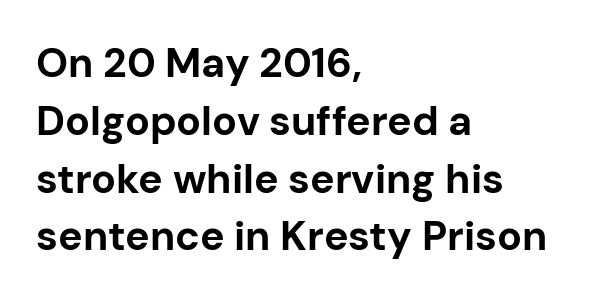
Q: Is the text bold? A: Yes.
Q: Is the text italic (slanted)? A: No, it is upright.
Q: Is the typeface a serif or a sans-serif typeface? A: Sans-serif.
Q: Is the text underlined? A: No.
Q: How is the paragraph aligned? A: Left-aligned.
Q: Is the spacing between letters normal or unusually wide? A: Normal.
Q: Is the spacing between lines tight, normal or loose? A: Normal.
Q: Width (condensed, normal, or wide)? A: Normal.
Q: Stroke contrast? A: Low.
Q: x-height? A: Medium.
Q: Monospaced? A: No.
